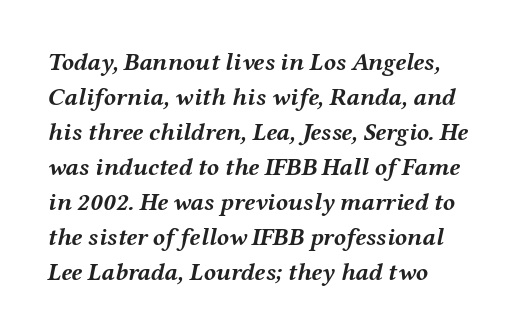
Teacher's note: observe the even left margin — that is flush-left alignment. A clean baseline with only descenders dipping below it. The lettering tilts uniformly, giving the passage an italic look. Leading matches the norm, producing a regular column. Strokes here are thick enough to call this a true bold. You could call the tracking neutral — neither tight nor loose.
